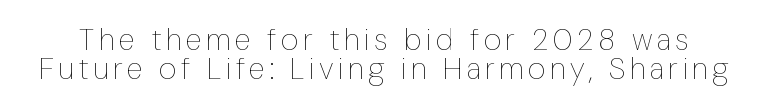
Q: Is the text bold? A: No.
Q: Is the text italic (slanted)? A: No, it is upright.
Q: Is the text underlined? A: No.
Q: Is the spacing between lines tight, normal or loose? A: Tight.
Q: Width (condensed, normal, or wide)? A: Condensed.
Q: Stroke contrast? A: Low.
Q: x-height? A: Medium.
Q: Monospaced? A: No.
